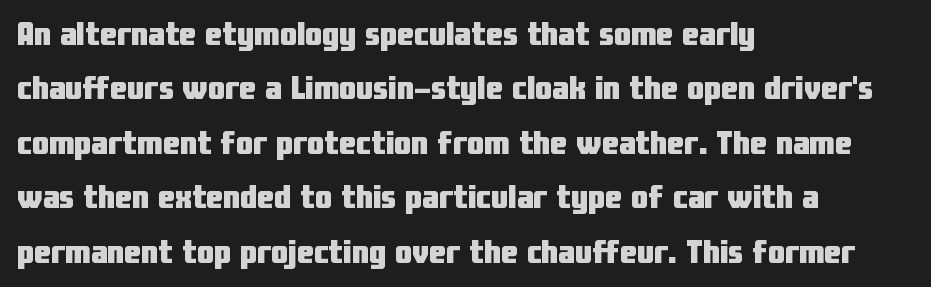
{"serif": "no", "italic": "no", "bold": "yes", "weight": "heavy", "width": "condensed", "stroke_contrast": "low", "x_height": "medium", "monospaced": "no", "underline": "no", "align": "left", "line_spacing": "normal", "line_spacing_ratio": 1.6, "letter_spacing": "normal", "letter_spacing_em": 0.0, "glyph_px": 34}
